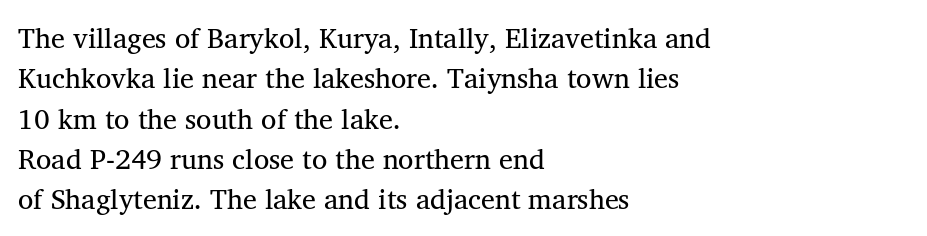
The font family rendered here belongs to the serif group. The block of text has a typical density, with ordinary space between rows. Do the characters align in a grid? No, the font is proportional. The rendering keeps characters at their native spacing.
